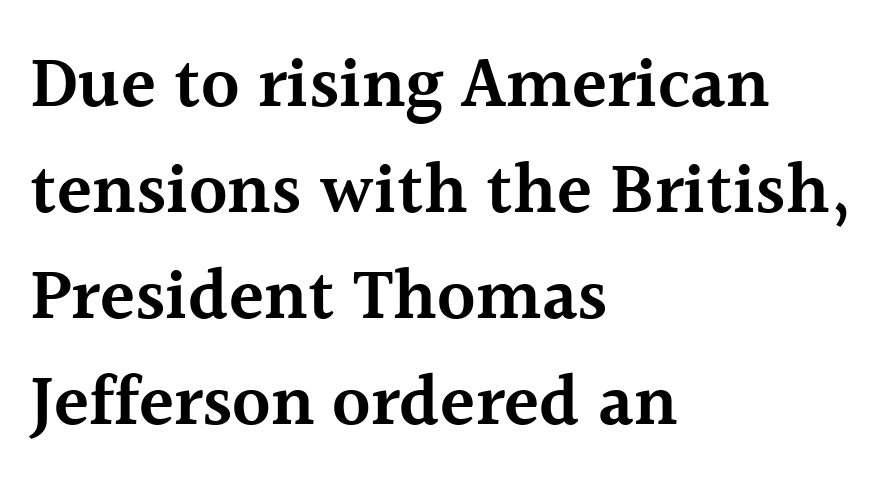
{"serif": "yes", "italic": "no", "bold": "semi", "weight": "semibold", "width": "normal", "x_height": "medium", "monospaced": "no", "underline": "no", "align": "left", "line_spacing": "normal", "line_spacing_ratio": 1.47, "letter_spacing": "normal", "letter_spacing_em": 0.0, "glyph_px": 72}
